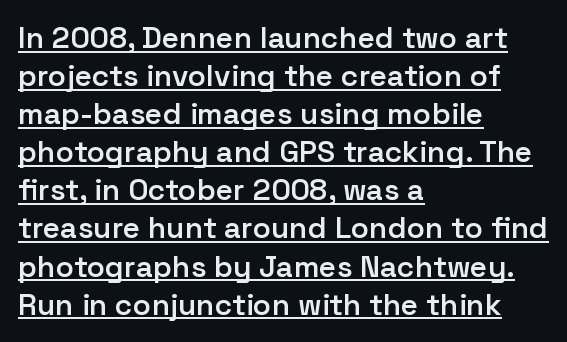
The image shows 30 px semibold sans-serif type, upright; set left-aligned, normal line spacing (1.27x), normal letter spacing, underlined; low stroke contrast and a medium x-height.
